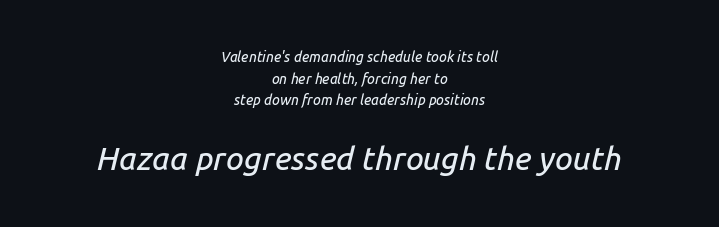
Letter spacing: default. The words here are not underlined. These two chunks differ in scale, with the bottom chunk taking the larger measure. Italic? Definitely — the glyphs are oblique. Varying glyph widths throughout — classic text-font behaviour.
